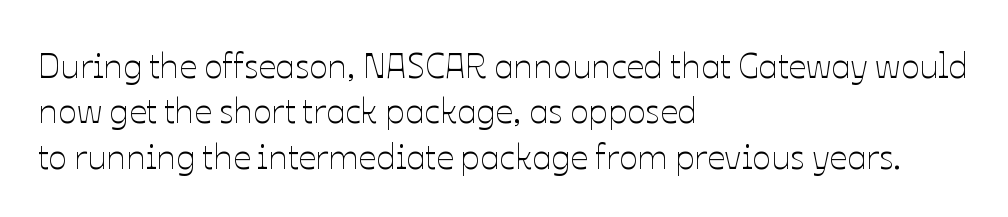
Q: Is the text bold? A: No.
Q: Is the text italic (slanted)? A: No, it is upright.
Q: Is the text underlined? A: No.
Q: How is the paragraph aligned? A: Left-aligned.
Q: Is the spacing between letters normal or unusually wide? A: Normal.
Q: Is the spacing between lines tight, normal or loose? A: Normal.
Q: Width (condensed, normal, or wide)? A: Normal.
Q: Stroke contrast? A: Low.
Q: x-height? A: Medium.
Q: Monospaced? A: No.
